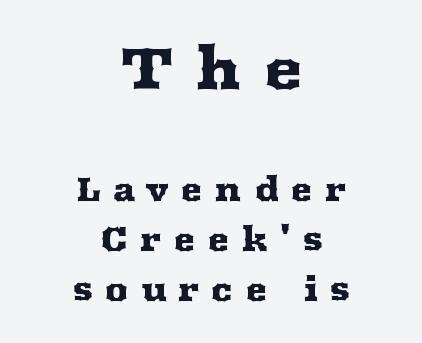
Caption: expanded tracking, letters set apart. Designer's note — italics off, roman on. The letters advance in unequal steps, a hallmark of proportional type. This rendering features lettering with no underline.
